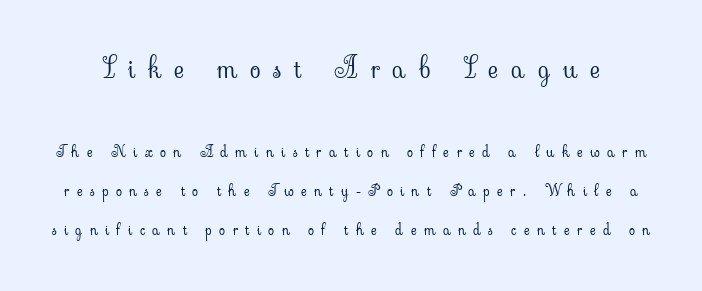
Q: Is the text bold? A: No.
Q: Is the text italic (slanted)? A: No, it is upright.
Q: Is the typeface a serif or a sans-serif typeface? A: Serif.
Q: Is the text underlined? A: No.
Q: Is the spacing between letters normal or unusually wide? A: Unusually wide.
Q: Is the spacing between lines tight, normal or loose? A: Loose.
Q: Which block of text is set in a larger size, the first (top) or the second (bottom)? A: The first (top) one.
Q: Width (condensed, normal, or wide)? A: Normal.
Q: Stroke contrast? A: Low.
Q: x-height? A: Small.
Q: Monospaced? A: No.
